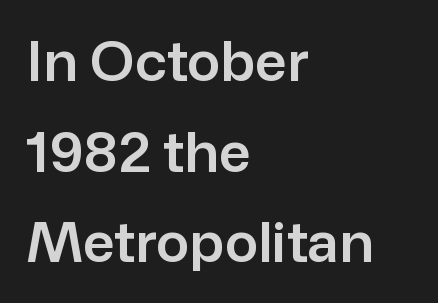
{"serif": "no", "italic": "no", "width": "normal", "stroke_contrast": "low", "x_height": "medium", "monospaced": "no", "underline": "no", "align": "left", "line_spacing": "normal", "line_spacing_ratio": 1.62, "letter_spacing": "normal", "letter_spacing_em": 0.0, "glyph_px": 56}
